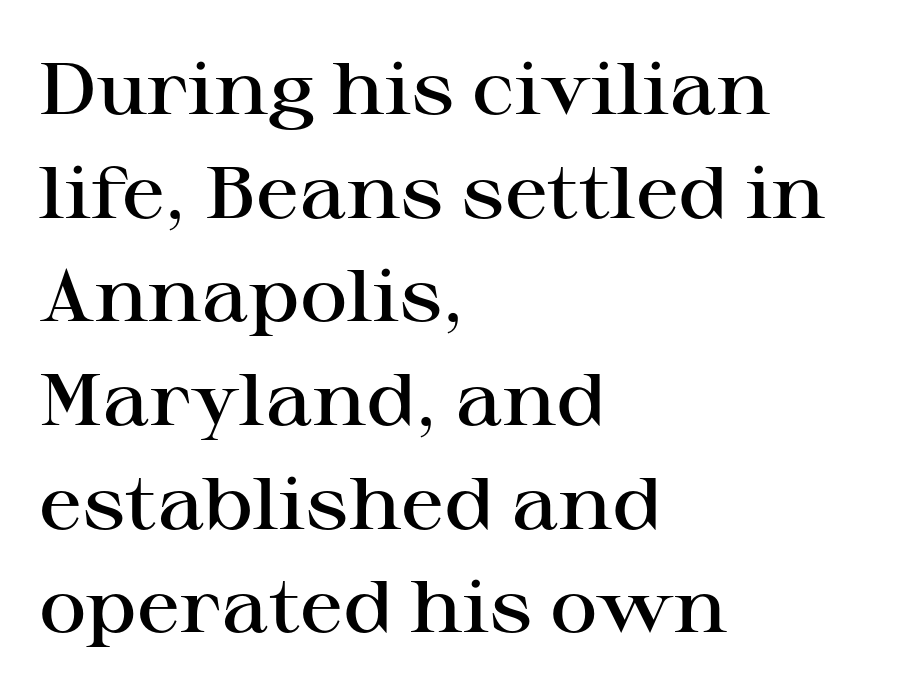
The image shows 73 px semibold, wide serif type, upright; set left-aligned, normal line spacing (1.42x), normal letter spacing, not underlined; high stroke contrast and a medium x-height.
